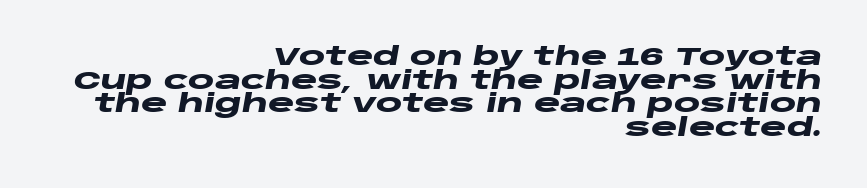
Q: Is the text bold? A: Yes.
Q: Is the text italic (slanted)? A: Yes, it leans right by about 10 degrees.
Q: Is the text underlined? A: No.
Q: How is the paragraph aligned? A: Right-aligned.
Q: Is the spacing between letters normal or unusually wide? A: Normal.
Q: Is the spacing between lines tight, normal or loose? A: Tight.
